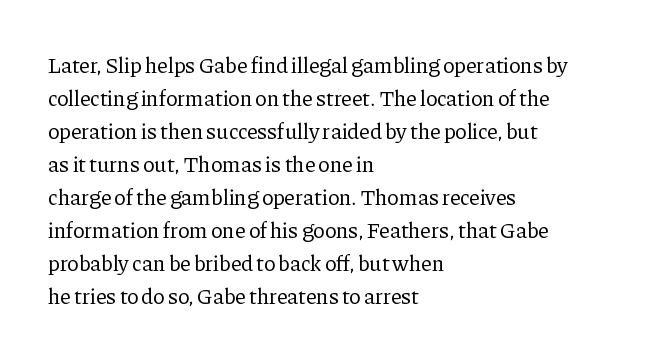
The image shows 22 px text type, upright; set left-aligned, normal line spacing (1.5x), normal letter spacing, not underlined.
